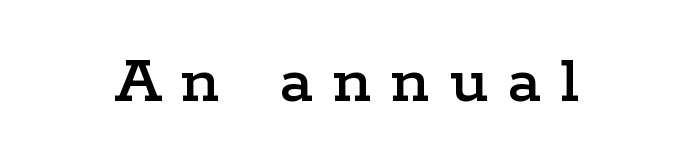
The image shows 71 px wide serif type, upright; set unusually wide letter spacing (+0.28 em), not underlined; low stroke contrast and a medium x-height.
